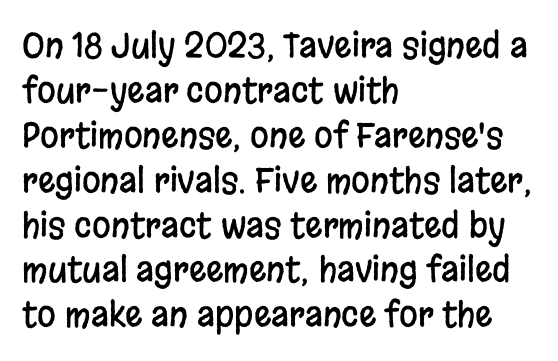
The image shows 34 px condensed sans-serif type, upright; set left-aligned, normal line spacing (1.32x), normal letter spacing, not underlined; low stroke contrast and a large x-height.
